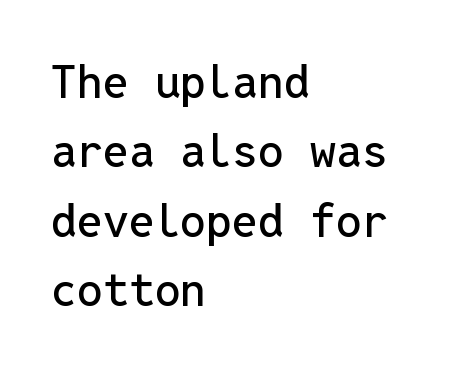
Plain, unruled lines of type. Summary of vertical rhythm: regular, with standard interline spacing. The type is set solid horizontally, with unmodified tracking. These lines are composed in type without serifs. Spacing verdict: monospaced, one width for all characters. The rendering anchors every line to the left-hand side.
